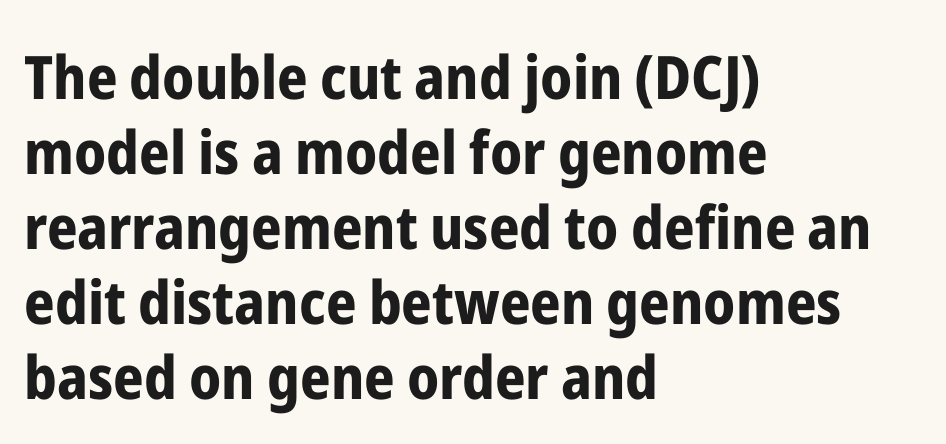
The image shows 60 px bold, condensed sans-serif type, upright; set left-aligned, normal line spacing (1.25x), normal letter spacing, not underlined; low stroke contrast and a medium x-height.
